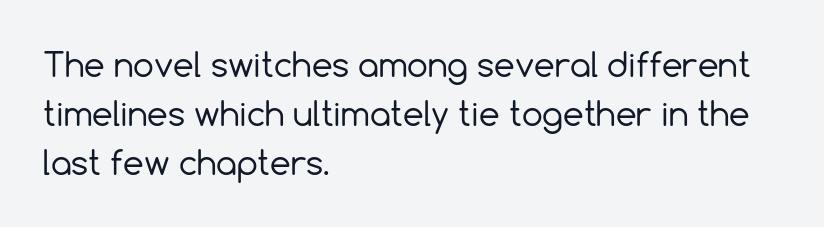
Q: Is the text bold? A: No.
Q: Is the text italic (slanted)? A: No, it is upright.
Q: Is the typeface a serif or a sans-serif typeface? A: Sans-serif.
Q: Is the text underlined? A: No.
Q: How is the paragraph aligned? A: Left-aligned.
Q: Is the spacing between letters normal or unusually wide? A: Normal.
Q: Is the spacing between lines tight, normal or loose? A: Normal.
Q: Width (condensed, normal, or wide)? A: Normal.
Q: x-height? A: Medium.
Q: Monospaced? A: No.
